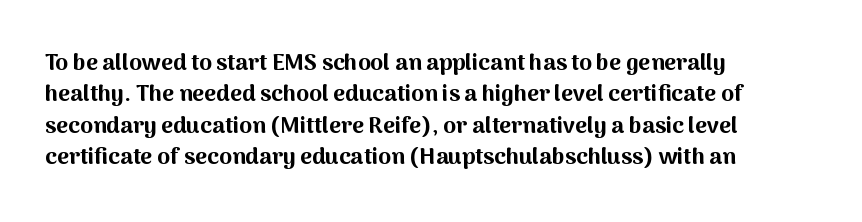
If you drew a line through each stem, it would be perfectly vertical. The face used here has the dense, thick strokes of a bold. All the whitespace from short lines collects on the right. Observe the ordinary spacing: letters are neighbours, not strangers. Rule under the text: the space is simply empty.
